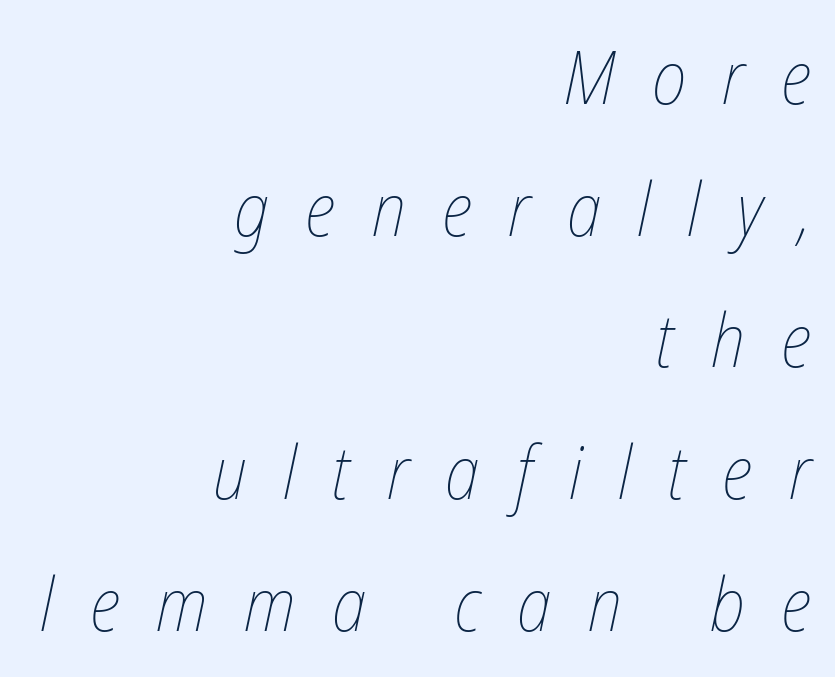
The passage shown has open, widely tracked lettering throughout. Vertical stems look standard width or narrower in stroke. Decoration check: the copy has no underline. The rag falls on the left side of this text block.
